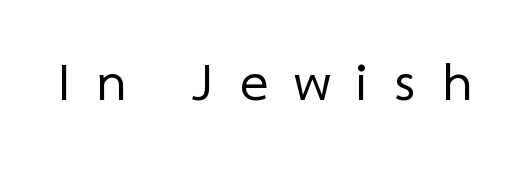
The image shows 54 px regular-weight sans-serif type; set unusually wide letter spacing (+0.49 em), not underlined; low stroke contrast and a medium x-height.
